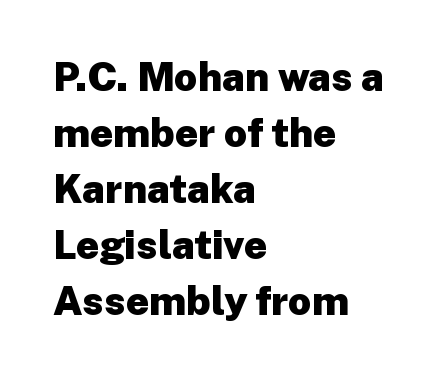
Q: Is the text bold? A: Yes.
Q: Is the text italic (slanted)? A: No, it is upright.
Q: Is the typeface a serif or a sans-serif typeface? A: Sans-serif.
Q: Is the text underlined? A: No.
Q: How is the paragraph aligned? A: Left-aligned.
Q: Is the spacing between letters normal or unusually wide? A: Normal.
Q: Is the spacing between lines tight, normal or loose? A: Normal.
Q: Width (condensed, normal, or wide)? A: Normal.
Q: Stroke contrast? A: Low.
Q: x-height? A: Medium.
Q: Monospaced? A: No.
